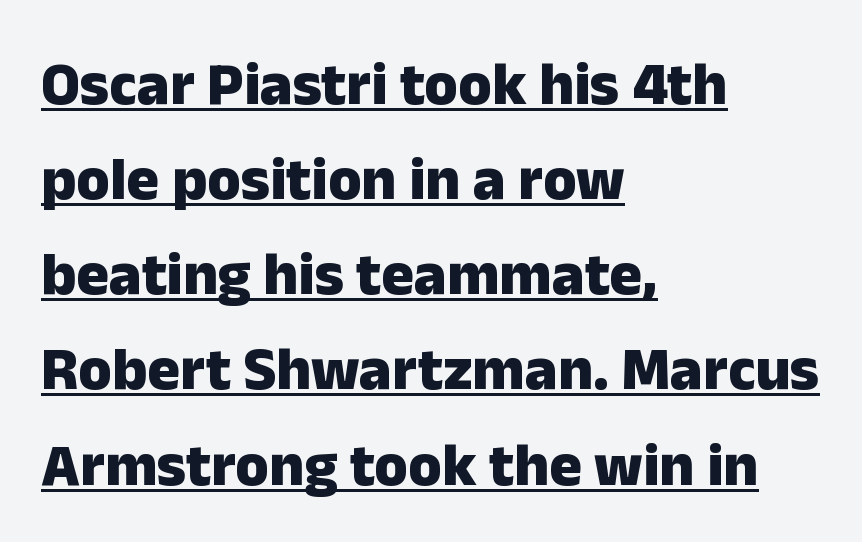
The image shows 61 px heavy sans-serif type, upright; set left-aligned, normal line spacing (1.56x), normal letter spacing, underlined; low stroke contrast and a medium x-height.
